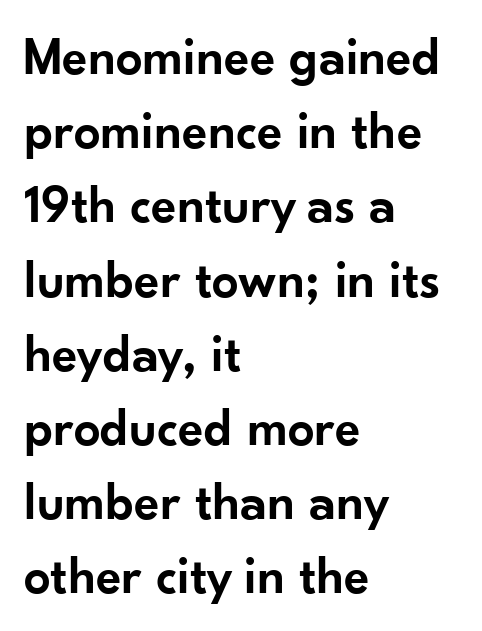
{"serif": "no", "italic": "no", "bold": "semi", "weight": "semibold", "width": "normal", "stroke_contrast": "low", "x_height": "small", "monospaced": "no", "underline": "no", "align": "left", "line_spacing": "normal", "line_spacing_ratio": 1.4, "letter_spacing": "normal", "letter_spacing_em": 0.0, "glyph_px": 53}
